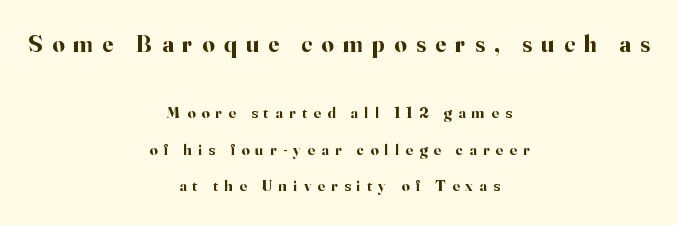
Is the type bold? Yes — the strokes are clearly thick and heavy. Honestly, the rows look like they've been pulled way apart. If you drew a line through each stem, it would be perfectly vertical. Glance below the letters and you will spot only blank space.
